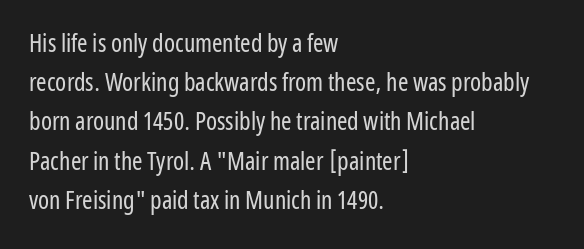
Q: Is the text bold? A: No.
Q: Is the text italic (slanted)? A: No, it is upright.
Q: Is the text underlined? A: No.
Q: How is the paragraph aligned? A: Left-aligned.
Q: Is the spacing between letters normal or unusually wide? A: Normal.
Q: Is the spacing between lines tight, normal or loose? A: Normal.
